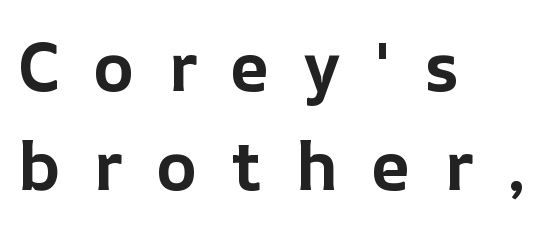
The image shows 69 px bold type, upright; set left-aligned, normal line spacing (1.43x), unusually wide letter spacing (+0.48 em), not underlined; low stroke contrast and a medium x-height.
